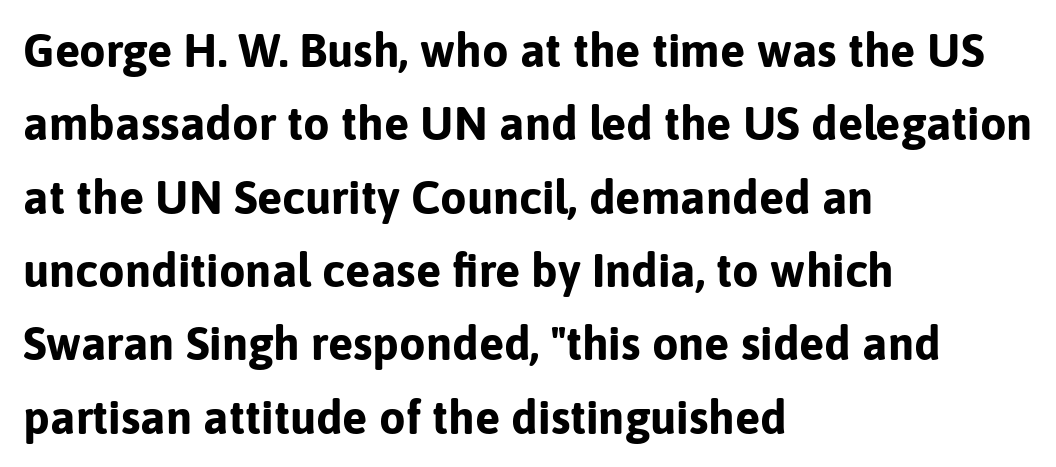
{"serif": "no", "italic": "no", "bold": "yes", "weight": "bold", "width": "normal", "stroke_contrast": "low", "x_height": "medium", "monospaced": "no", "underline": "no", "align": "left", "line_spacing": "normal", "line_spacing_ratio": 1.56, "letter_spacing": "normal", "letter_spacing_em": 0.0, "glyph_px": 47}
